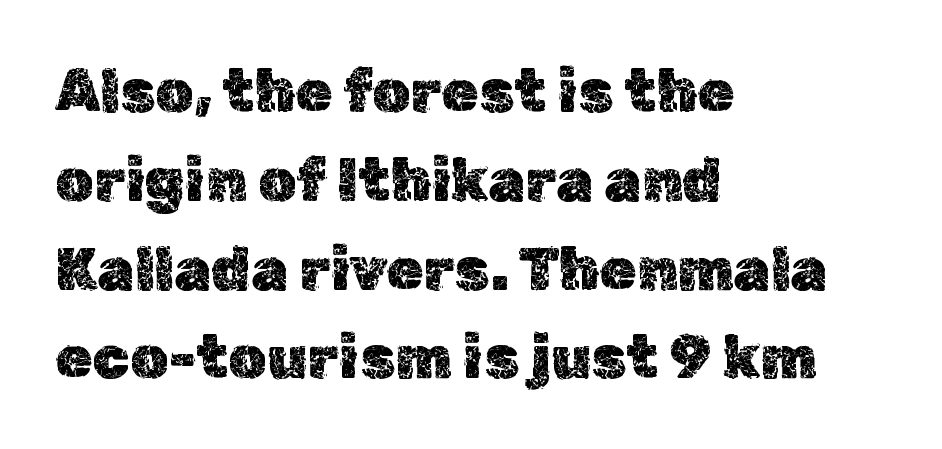
The image shows 60 px text type, upright; set left-aligned, normal line spacing (1.48x), normal letter spacing, not underlined; a medium x-height.
